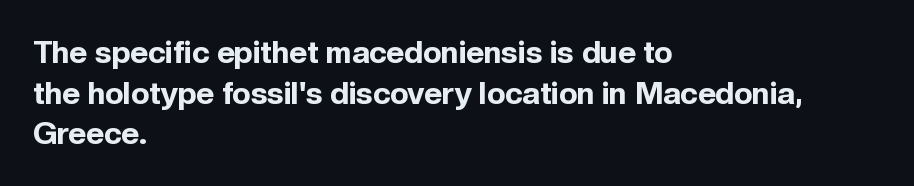
{"serif": "no", "italic": "no", "bold": "yes", "weight": "bold", "width": "normal", "x_height": "medium", "monospaced": "no", "underline": "no", "align": "left", "line_spacing": "normal", "line_spacing_ratio": 1.31, "letter_spacing": "normal", "letter_spacing_em": 0.0, "glyph_px": 31}
